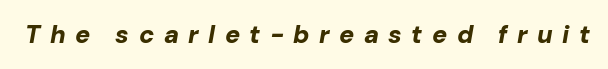
The image shows 25 px bold type, italic (leaning right); set unusually wide letter spacing (+0.38 em), not underlined.
